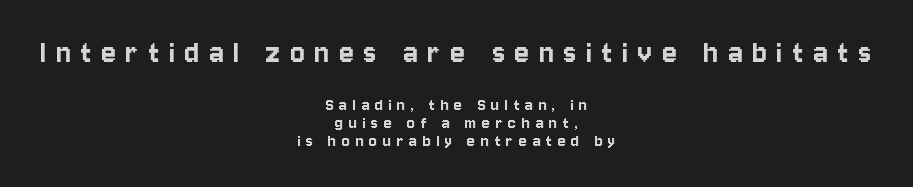
Ascenders rise straight up at ninety degrees. The whitespace from short lines is split evenly between both sides. Whoever set this chose condensed vertical rhythm over breathing room. Character size in the leading block exceeds that of the trailing block. You could not count columns in this text — the font is proportionally spaced. Nothing sits at the stroke ends, so this counts as sans-serif.
